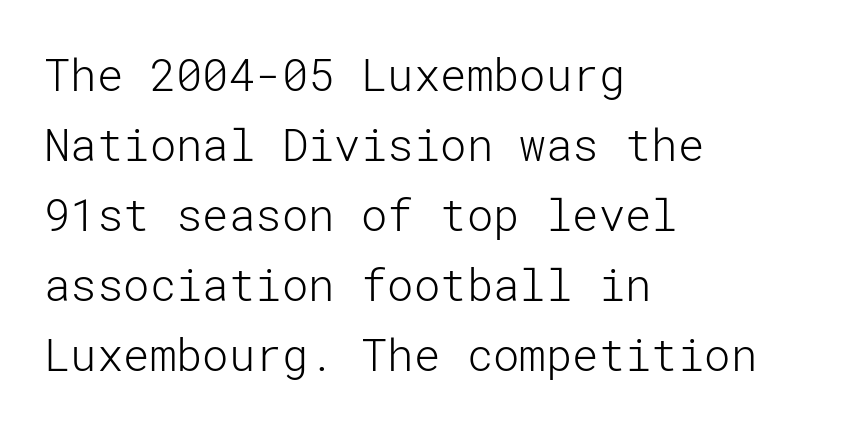
Q: Is the text bold? A: No.
Q: Is the text italic (slanted)? A: No, it is upright.
Q: Is the typeface a serif or a sans-serif typeface? A: Sans-serif.
Q: Is the text underlined? A: No.
Q: How is the paragraph aligned? A: Left-aligned.
Q: Is the spacing between letters normal or unusually wide? A: Normal.
Q: Is the spacing between lines tight, normal or loose? A: Normal.
Q: Width (condensed, normal, or wide)? A: Normal.
Q: Stroke contrast? A: Low.
Q: x-height? A: Medium.
